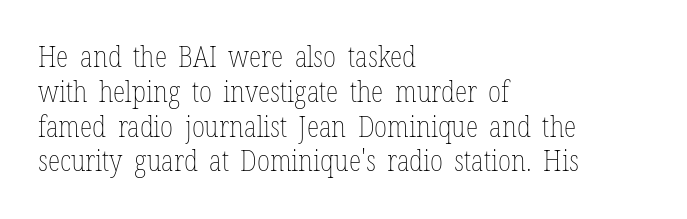
{"italic": "no", "bold": "no", "weight": "thin", "width": "condensed", "stroke_contrast": "low", "x_height": "medium", "monospaced": "no", "underline": "no", "align": "left", "line_spacing_ratio": 1.2, "letter_spacing": "normal", "letter_spacing_em": 0.0, "glyph_px": 29}
